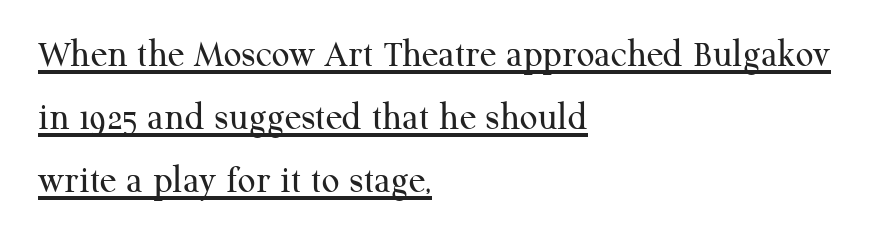
The image shows 39 px regular-weight serif type, upright; set left-aligned, normal line spacing (1.61x), normal letter spacing, underlined; medium stroke contrast and a medium x-height.
